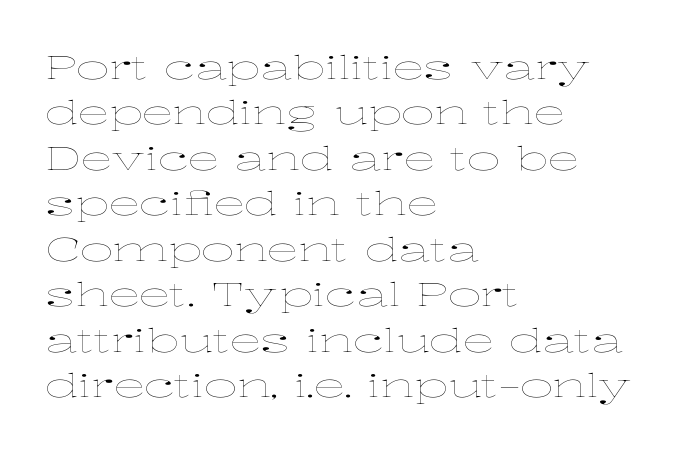
Q: Is the text bold? A: No.
Q: Is the text italic (slanted)? A: No, it is upright.
Q: Is the text underlined? A: No.
Q: How is the paragraph aligned? A: Left-aligned.
Q: Is the spacing between letters normal or unusually wide? A: Normal.
Q: Is the spacing between lines tight, normal or loose? A: Normal.
Q: Width (condensed, normal, or wide)? A: Wide.
Q: Stroke contrast? A: Low.
Q: x-height? A: Medium.
Q: Monospaced? A: No.
